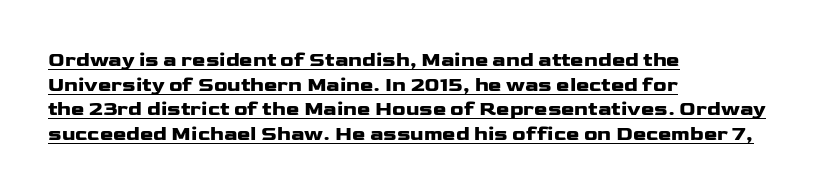
{"italic": "no", "bold": "yes", "underline": "yes", "align": "left", "line_spacing_ratio": 1.23, "letter_spacing": "normal", "letter_spacing_em": 0.0, "glyph_px": 20}
